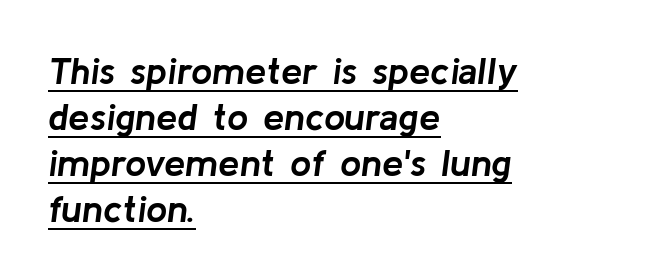
Q: Is the text bold? A: Yes.
Q: Is the text italic (slanted)? A: Yes, it leans right by about 8 degrees.
Q: Is the text underlined? A: Yes.
Q: How is the paragraph aligned? A: Left-aligned.
Q: Is the spacing between letters normal or unusually wide? A: Normal.
Q: Width (condensed, normal, or wide)? A: Normal.
Q: Stroke contrast? A: Low.
Q: x-height? A: Medium.
Q: Monospaced? A: No.
